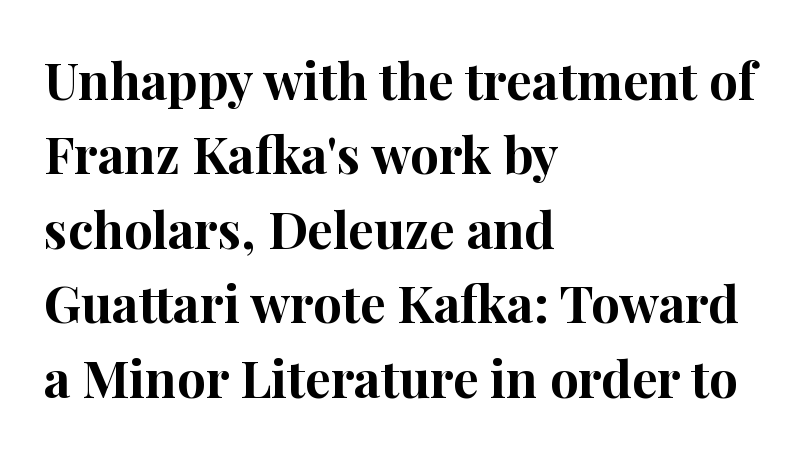
A dark, heavy texture on the line: the type is bold. Alignment: flush left. There is no visible air inserted between adjacent glyphs. Unlike italic type, these characters show no tilt at all.
